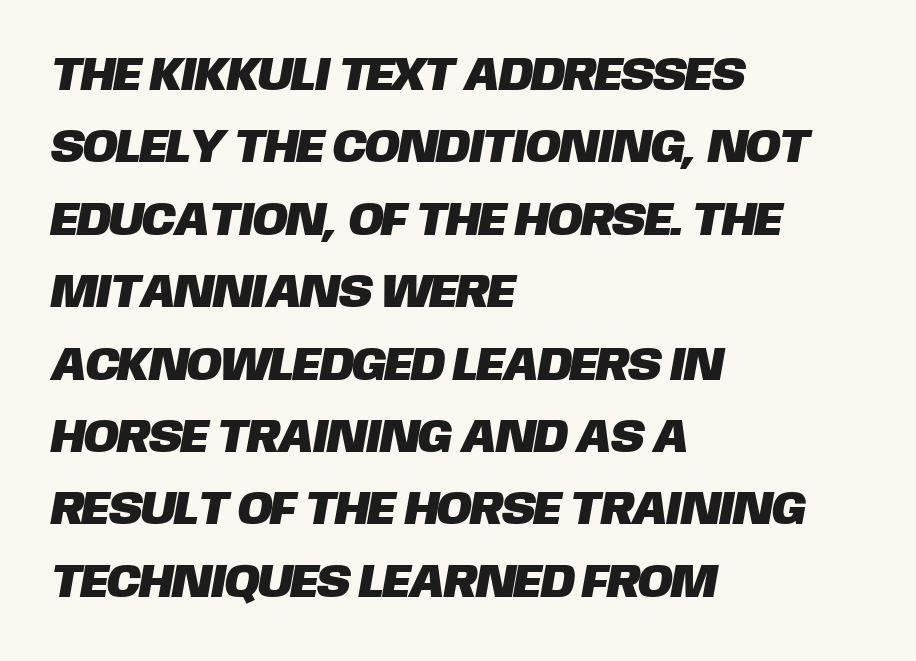
The image shows 47 px sans-serif type; set left-aligned, normal line spacing (1.54x), normal letter spacing, not underlined; low stroke contrast and a large x-height.
